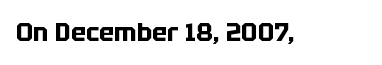
The image shows 25 px bold type, upright; set normal letter spacing, not underlined.
